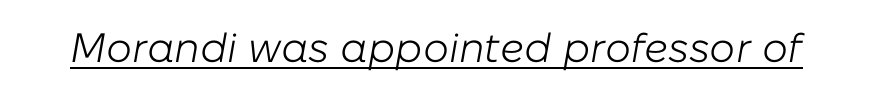
{"italic": "yes", "lean": "right", "slant_degrees": 10, "bold": "no", "weight": "light", "width": "normal", "stroke_contrast": "low", "x_height": "medium", "monospaced": "no", "underline": "yes", "letter_spacing": "normal", "letter_spacing_em": 0.0, "glyph_px": 41}
